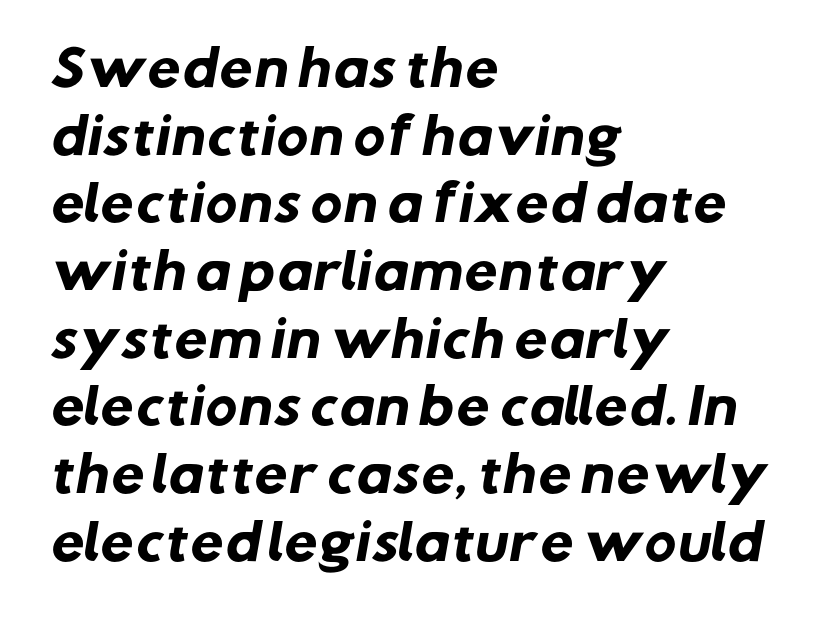
{"serif": "no", "bold": "yes", "weight": "heavy", "width": "normal", "stroke_contrast": "low", "x_height": "medium", "monospaced": "no", "underline": "no", "align": "left", "line_spacing": "normal", "line_spacing_ratio": 1.41, "letter_spacing": "normal", "letter_spacing_em": 0.0, "glyph_px": 48}
